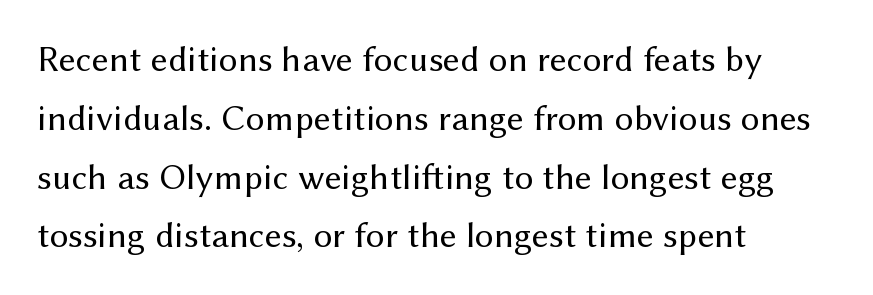
Q: Is the text bold? A: No.
Q: Is the text italic (slanted)? A: No, it is upright.
Q: Is the typeface a serif or a sans-serif typeface? A: Sans-serif.
Q: Is the text underlined? A: No.
Q: How is the paragraph aligned? A: Left-aligned.
Q: Is the spacing between letters normal or unusually wide? A: Normal.
Q: Is the spacing between lines tight, normal or loose? A: Normal.
Q: Width (condensed, normal, or wide)? A: Normal.
Q: Stroke contrast? A: Medium.
Q: x-height? A: Medium.
Q: Monospaced? A: No.
